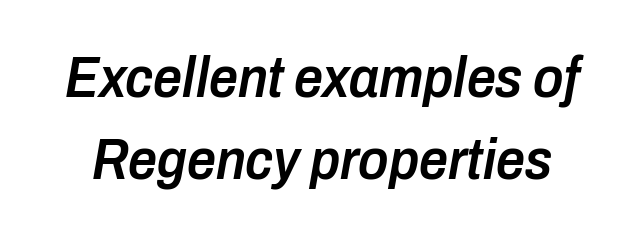
Q: Is the text bold? A: Semi-bold.
Q: Is the text italic (slanted)? A: Yes, it leans right by about 10 degrees.
Q: Is the text underlined? A: No.
Q: Is the spacing between letters normal or unusually wide? A: Normal.
Q: Is the spacing between lines tight, normal or loose? A: Normal.
Q: Width (condensed, normal, or wide)? A: Condensed.
Q: Stroke contrast? A: Low.
Q: x-height? A: Medium.
Q: Monospaced? A: No.
